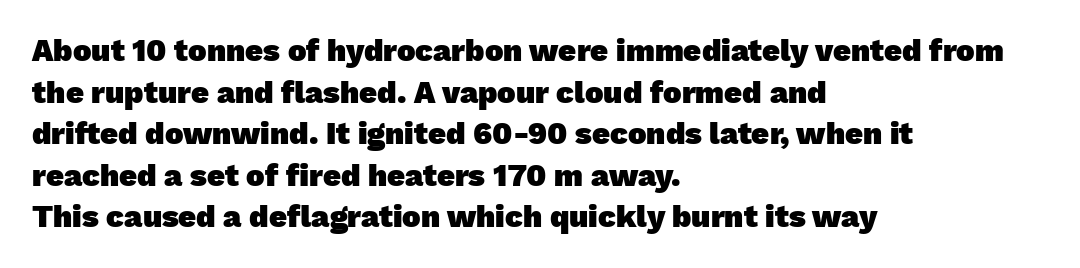
{"serif": "no", "bold": "yes", "weight": "heavy", "width": "normal", "stroke_contrast": "low", "x_height": "medium", "monospaced": "no", "underline": "no", "align": "left", "line_spacing": "normal", "line_spacing_ratio": 1.34, "letter_spacing": "normal", "letter_spacing_em": 0.0, "glyph_px": 31}
